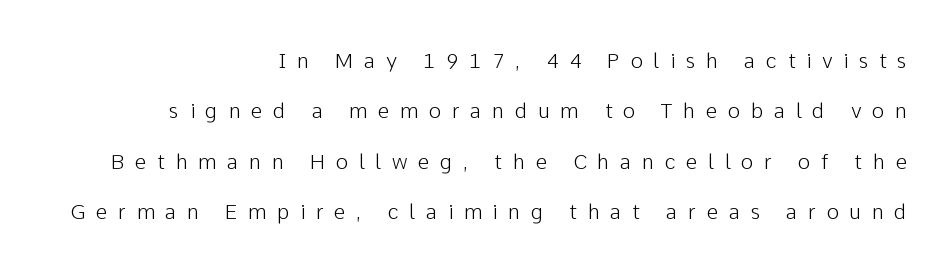
The image shows 21 px text type, upright; set right-aligned, loose line spacing (2.4x), unusually wide letter spacing (+0.5 em), not underlined.
